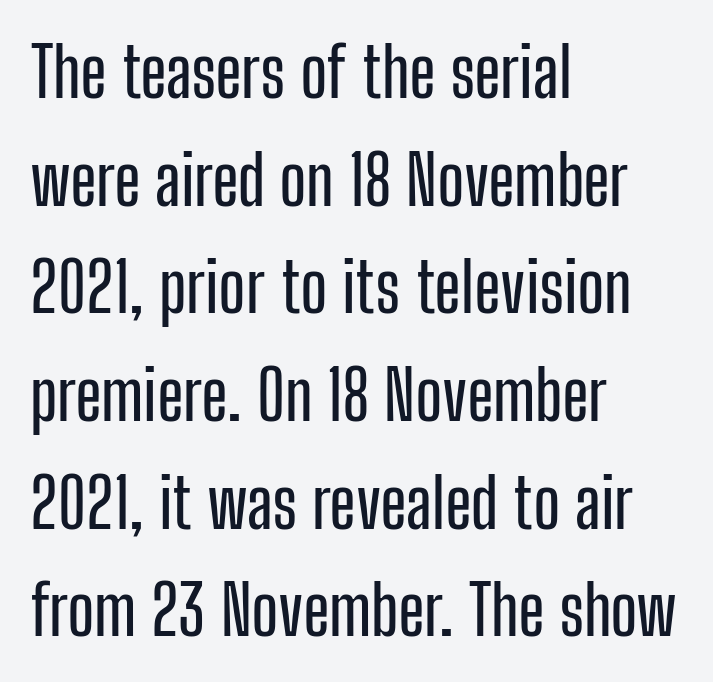
Q: Is the text italic (slanted)? A: No, it is upright.
Q: Is the typeface a serif or a sans-serif typeface? A: Sans-serif.
Q: Is the text underlined? A: No.
Q: How is the paragraph aligned? A: Left-aligned.
Q: Is the spacing between letters normal or unusually wide? A: Normal.
Q: Is the spacing between lines tight, normal or loose? A: Normal.
Q: Width (condensed, normal, or wide)? A: Condensed.
Q: Stroke contrast? A: Low.
Q: x-height? A: Medium.
Q: Monospaced? A: No.
